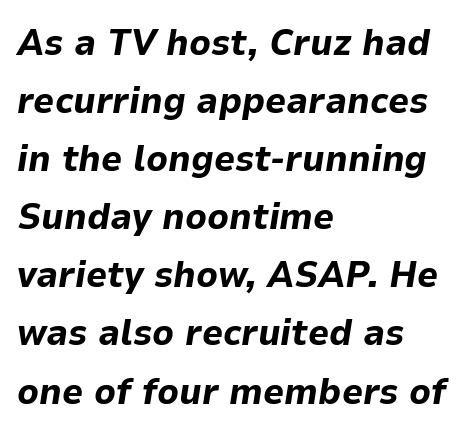
The image shows 37 px bold type, italic (leaning right); set left-aligned, normal line spacing (1.57x), normal letter spacing, not underlined; low stroke contrast and a medium x-height.
